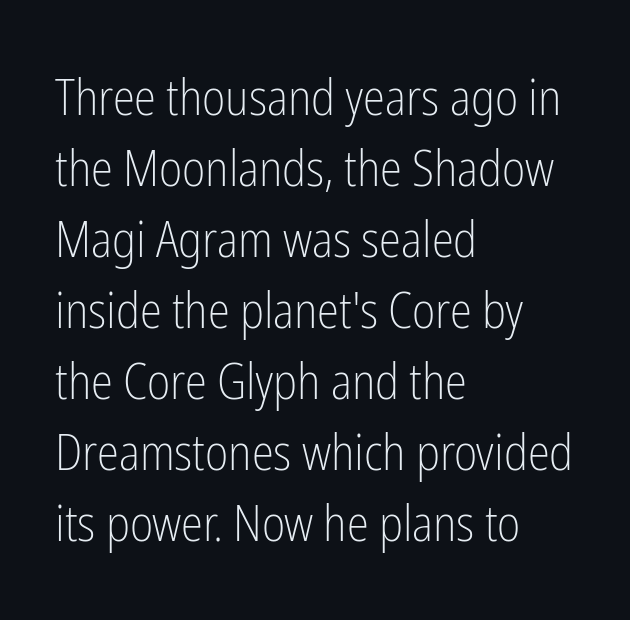
{"serif": "no", "italic": "no", "bold": "no", "weight": "light", "width": "condensed", "stroke_contrast": "low", "x_height": "medium", "monospaced": "no", "underline": "no", "align": "left", "line_spacing": "normal", "line_spacing_ratio": 1.42, "letter_spacing": "normal", "letter_spacing_em": 0.0, "glyph_px": 50}
